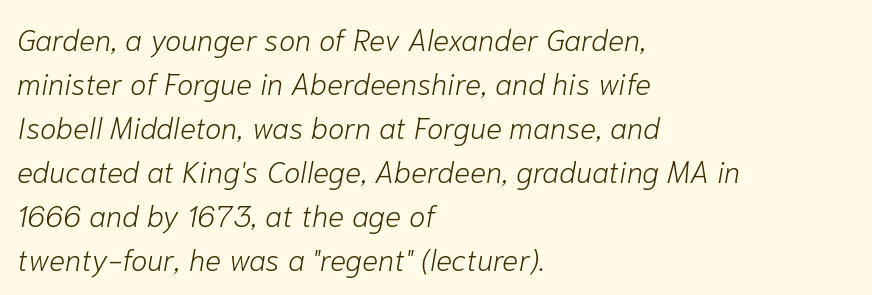
Q: Is the text bold? A: No.
Q: Is the text italic (slanted)? A: Yes, it leans right by about 10 degrees.
Q: Is the text underlined? A: No.
Q: How is the paragraph aligned? A: Left-aligned.
Q: Is the spacing between letters normal or unusually wide? A: Normal.
Q: Is the spacing between lines tight, normal or loose? A: Normal.
Q: Width (condensed, normal, or wide)? A: Normal.
Q: Stroke contrast? A: Low.
Q: x-height? A: Medium.
Q: Monospaced? A: No.
